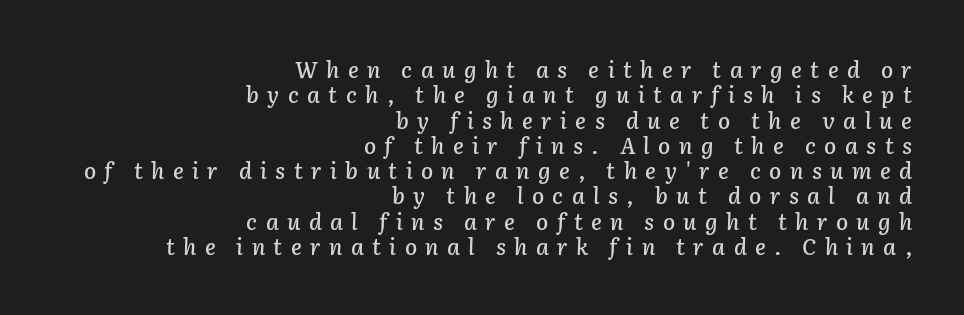
Q: Is the text italic (slanted)? A: Yes, it leans right by about 2 degrees.
Q: Is the text underlined? A: No.
Q: How is the paragraph aligned? A: Right-aligned.
Q: Is the spacing between letters normal or unusually wide? A: Unusually wide.
Q: Is the spacing between lines tight, normal or loose? A: Tight.
